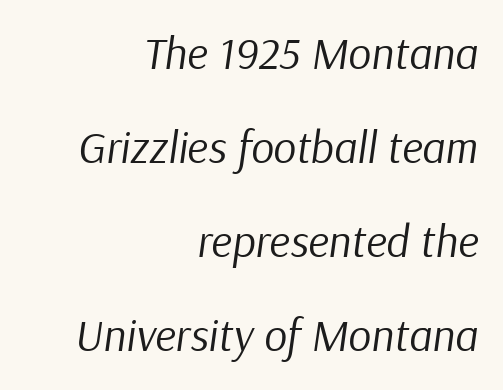
Q: Is the text bold? A: No.
Q: Is the text italic (slanted)? A: Yes, it leans right by about 9 degrees.
Q: Is the text underlined? A: No.
Q: How is the paragraph aligned? A: Right-aligned.
Q: Is the spacing between letters normal or unusually wide? A: Normal.
Q: Is the spacing between lines tight, normal or loose? A: Loose.
Q: Width (condensed, normal, or wide)? A: Normal.
Q: Stroke contrast? A: Low.
Q: x-height? A: Medium.
Q: Monospaced? A: No.
